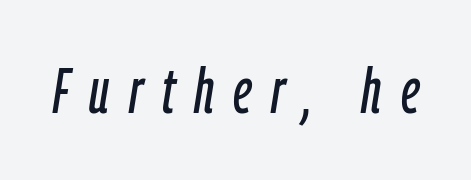
Here the designer chose a conventional face with non-uniform glyph widths. The strip under each line holds only bare page. The letters are slanted; this is an italic face. The rendering inserts visible extra space after every character.
